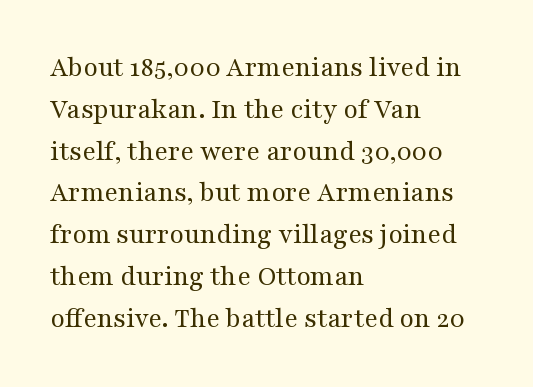
The passage shown has conventional tracking throughout. Weight: in the light-to-regular range. Summary of vertical rhythm: regular, with standard interline spacing. The typeface chosen for these lines features serifs.
